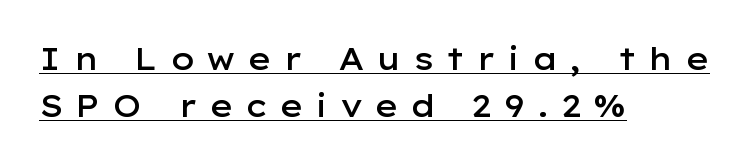
Somebody hit Ctrl+U on this one — the words are underlined. Note: no serifs on the glyphs. This block has exactly the height ordinary leading produces. No italicization has been applied; the sample stays upright. Note the varied advance widths — an 'i' is clearly narrower than an 'm'. Summary of weight: moderately heavy, a semibold.
